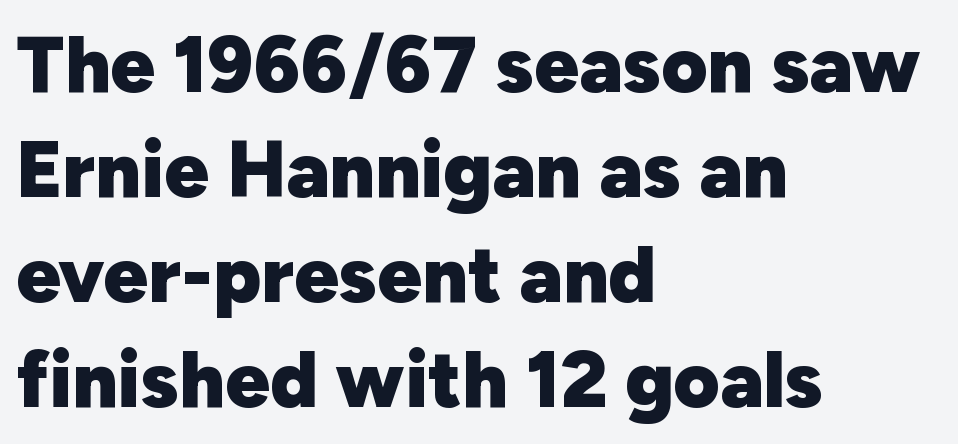
The image shows 79 px heavy sans-serif type, upright; set left-aligned, normal line spacing (1.33x), normal letter spacing, not underlined; low stroke contrast and a medium x-height.
